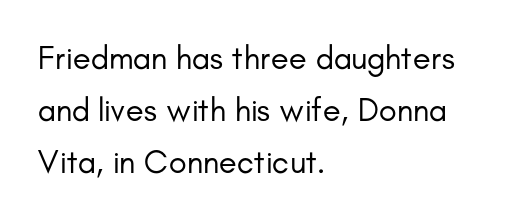
The image shows 33 px regular-weight sans-serif type, upright; set left-aligned, normal line spacing (1.57x), normal letter spacing, not underlined; low stroke contrast and a small x-height.
